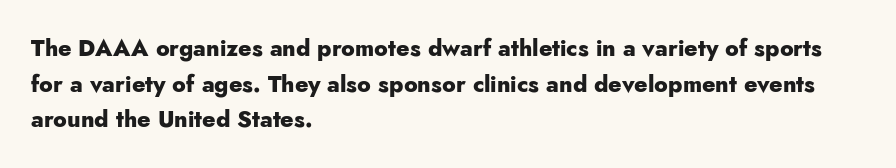
{"italic": "no", "bold": "yes", "underline": "no", "align": "left", "line_spacing": "normal", "line_spacing_ratio": 1.55, "letter_spacing": "normal", "letter_spacing_em": 0.0, "glyph_px": 23}
